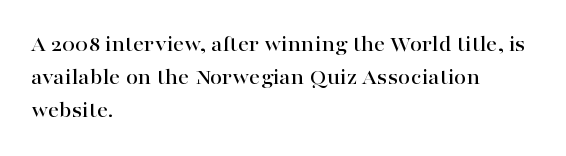
Q: Is the text italic (slanted)? A: No, it is upright.
Q: Is the text underlined? A: No.
Q: How is the paragraph aligned? A: Left-aligned.
Q: Is the spacing between letters normal or unusually wide? A: Normal.
Q: Is the spacing between lines tight, normal or loose? A: Normal.
